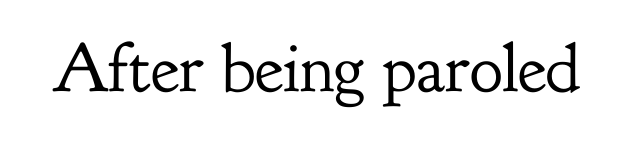
Spacing verdict: proportional, widths tailored to each character. The area under the type is left untouched. The rendering shows small feet on the letterforms — a serif design. Designer's note — italics off, roman on. On a weight scale, this lands at 450 or below. Short note: letters normally spaced.
